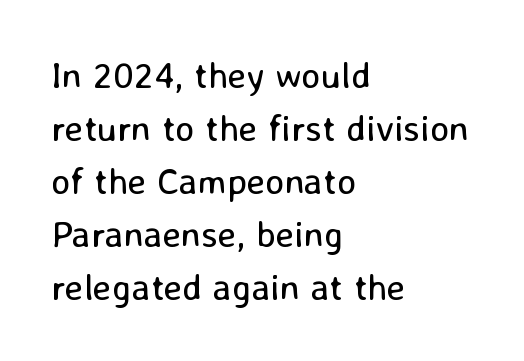
Regular leading. Stroke thickness stays within the range of a standard reading face or lighter. The passage is arranged the way most books set body copy — flush left. The rendering uses natural spacing where letterforms have individual widths. The face used here is a sans, in the tradition of grotesques and geometrics.
